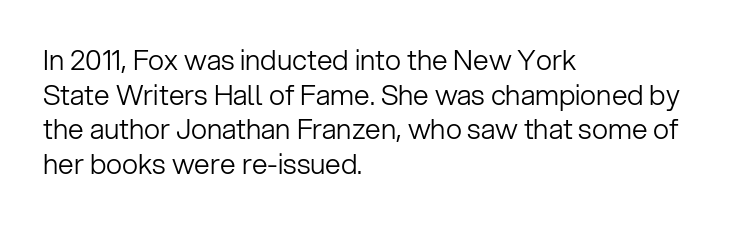
{"serif": "no", "italic": "no", "bold": "no", "weight": "light", "width": "normal", "stroke_contrast": "low", "x_height": "medium", "monospaced": "no", "underline": "no", "align": "left", "line_spacing_ratio": 1.24, "letter_spacing": "normal", "letter_spacing_em": 0.0, "glyph_px": 28}
